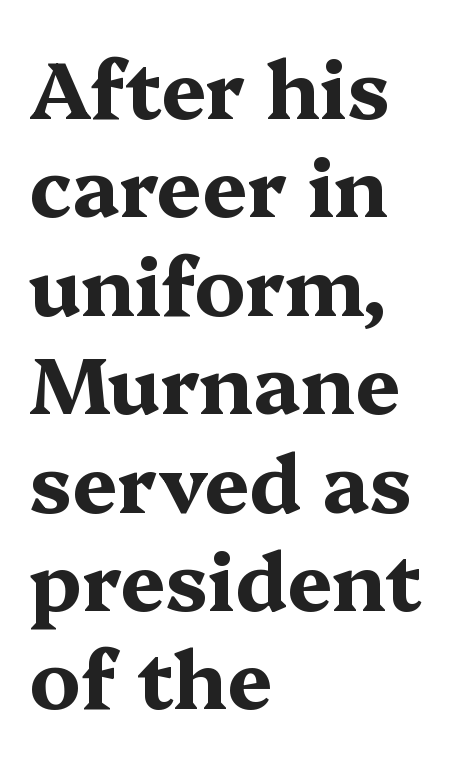
Q: Is the text bold? A: Yes.
Q: Is the text italic (slanted)? A: No, it is upright.
Q: Is the typeface a serif or a sans-serif typeface? A: Serif.
Q: Is the text underlined? A: No.
Q: How is the paragraph aligned? A: Left-aligned.
Q: Is the spacing between letters normal or unusually wide? A: Normal.
Q: Width (condensed, normal, or wide)? A: Wide.
Q: Stroke contrast? A: Medium.
Q: x-height? A: Medium.
Q: Monospaced? A: No.
